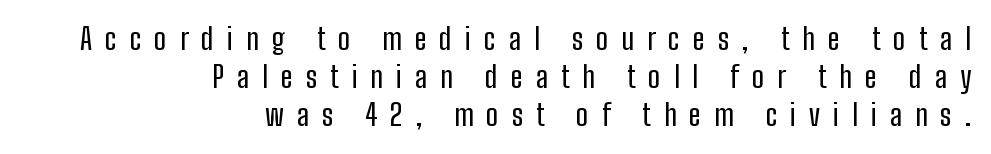
{"serif": "no", "italic": "no", "width": "condensed", "stroke_contrast": "low", "x_height": "medium", "monospaced": "no", "underline": "no", "align": "right", "line_spacing": "normal", "line_spacing_ratio": 1.27, "letter_spacing": "wide", "letter_spacing_em": 0.43, "glyph_px": 30}
